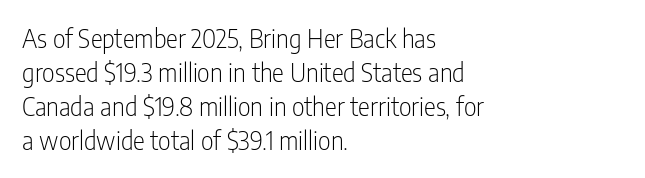
Q: Is the text bold? A: No.
Q: Is the text italic (slanted)? A: No, it is upright.
Q: Is the text underlined? A: No.
Q: How is the paragraph aligned? A: Left-aligned.
Q: Is the spacing between letters normal or unusually wide? A: Normal.
Q: Is the spacing between lines tight, normal or loose? A: Normal.
